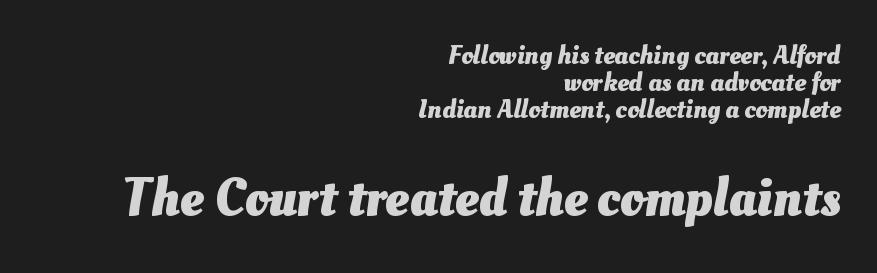
Here the glyphs are tracked normally, forming tight word shapes. Top chunk: small. Bottom chunk: large. The lines in this sample share a right terminus and differ only in where they begin. Underline: absent. Character widths vary here, with narrow letters taking less room than wide ones. A typesetter would call this leading minimal, almost set solid.
